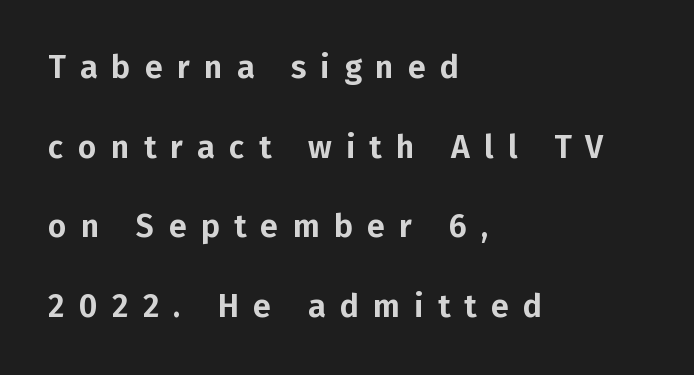
Underlining? Definitely not there. Leading is clearly above the norm, producing a sparse column. You could only call the tracking loose — the letters float apart. Varying glyph widths throughout — classic text-font behaviour.
